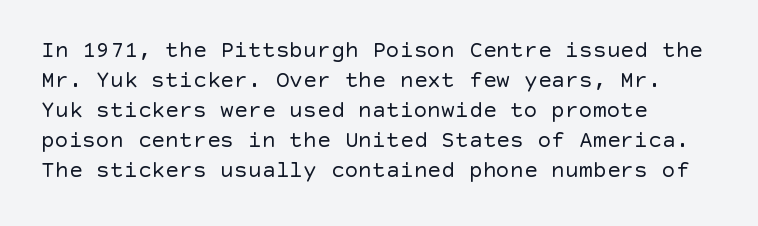
Q: Is the text bold? A: No.
Q: Is the text italic (slanted)? A: No, it is upright.
Q: Is the text underlined? A: No.
Q: How is the paragraph aligned? A: Left-aligned.
Q: Is the spacing between letters normal or unusually wide? A: Normal.
Q: Is the spacing between lines tight, normal or loose? A: Normal.
